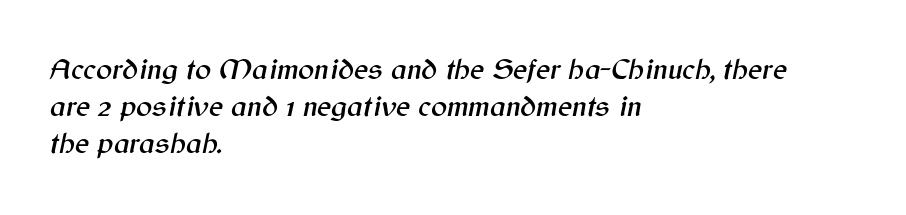
These lines were composed using italics. Short and long lines alike share a common starting point at left. The gap between lines stays unmarked. The gaps between neighbouring characters are ordinary and unremarkable. The passage shown is typed in a proportional face where columns would drift.
